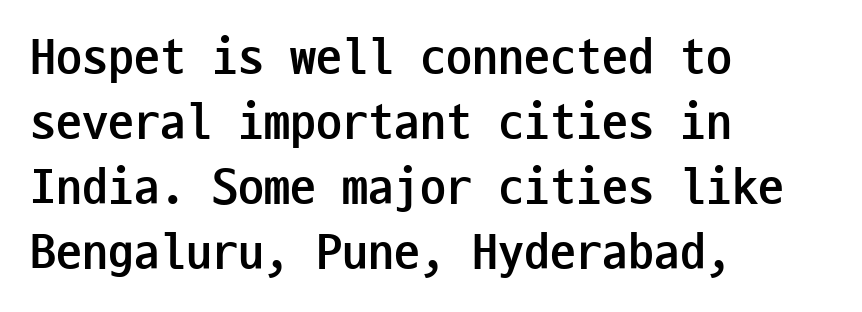
Unlike a traditional serif, this face leaves its strokes unadorned. Monospaced: the letters line up in strict vertical columns. The strip under each line holds only bare page. In terms of leading, this rendering sits right in the middle.
